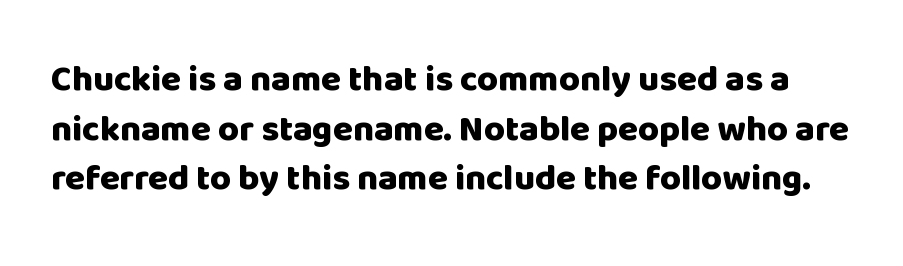
These lines were composed using upright roman letters. Weight check: bold — yes, fully. Line spacing here is normal. Typographically, this falls in the sans-serif category. Anything drawn beneath the words? Only blank space. The passage shown has conventional tracking throughout.
